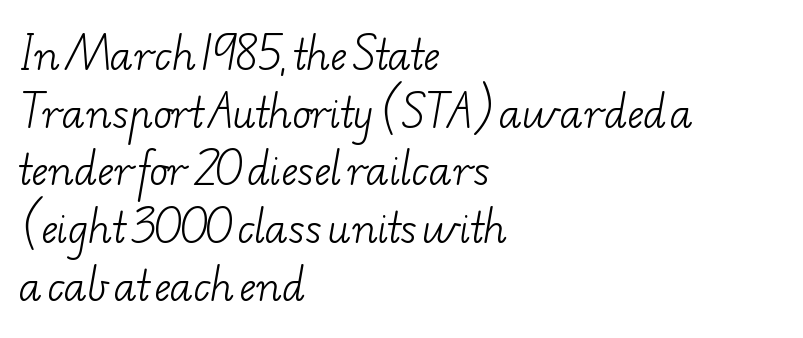
Q: Is the text bold? A: No.
Q: Is the typeface a serif or a sans-serif typeface? A: Serif.
Q: Is the text underlined? A: No.
Q: How is the paragraph aligned? A: Left-aligned.
Q: Is the spacing between letters normal or unusually wide? A: Normal.
Q: Is the spacing between lines tight, normal or loose? A: Normal.
Q: Width (condensed, normal, or wide)? A: Wide.
Q: Stroke contrast? A: Low.
Q: x-height? A: Small.
Q: Monospaced? A: No.
